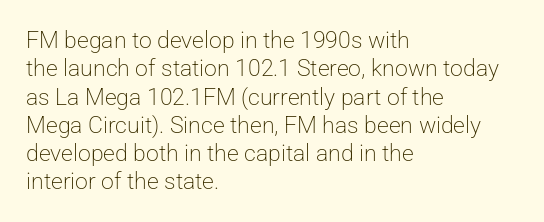
Nobody touched the tracking dial on this one. Visually the block forms a straight wall on the left and a jagged coastline on the right. Posture: upright roman. Beneath every word, the page is bare.
